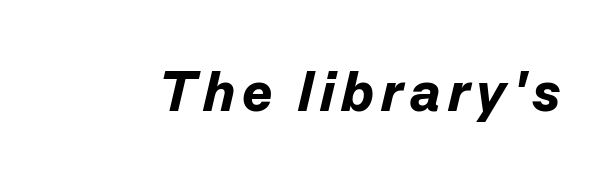
Character widths vary here, with narrow letters taking less room than wide ones. The space directly below the letters is spotless. This is heavy type, rendered in bold. The font's italic variant was chosen for this text.
